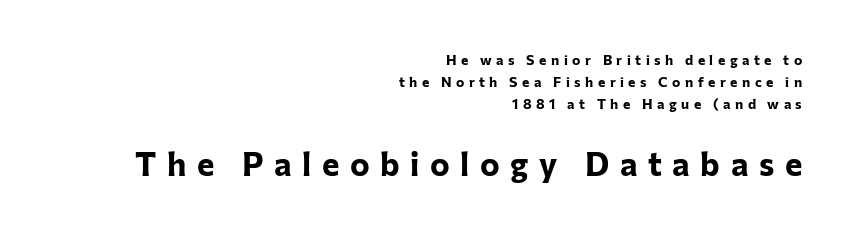
The image shows 33 px bold sans-serif type, upright; set right-aligned, normal line spacing (1.57x), unusually wide letter spacing (+0.32 em), not underlined; the second (bottom) block is 2.36x larger; low stroke contrast and a medium x-height.
